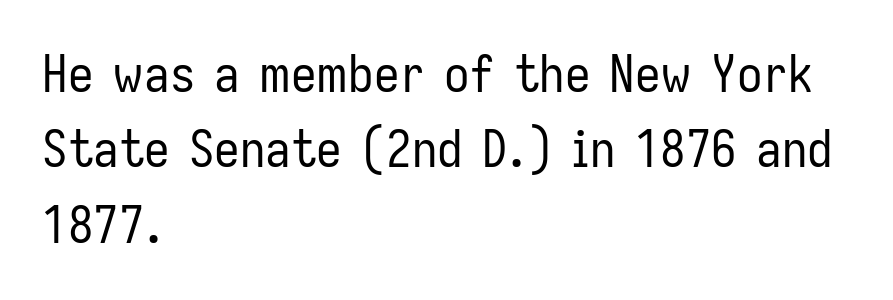
All the whitespace from short lines collects on the right. The glyphs are unaccompanied by any horizontal stroke below them. The face looks like a standard text weight, possibly lighter. How are the letters spaced? Ordinarily, with no added tracking. This is sans-serif lettering, the kind often seen on screens and signage. The letters stand upright; this is a roman face.
